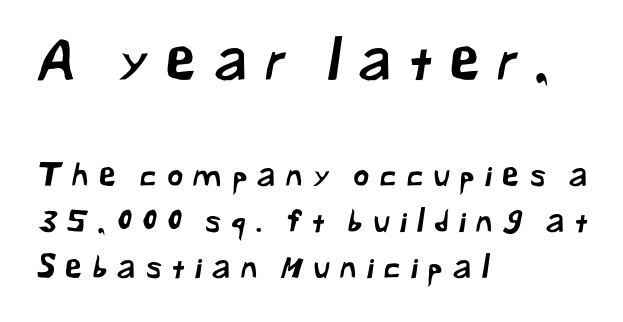
Observe the wide spacing: letters keep a clear distance from each other. If you drew a ruler down the left edge, every line would touch it. Rows of type keep a routine distance in the vertical direction. Bigger letters appear in the top chunk; the bottom chunk is reduced. The face used here is a sans, in the tradition of grotesques and geometrics.
